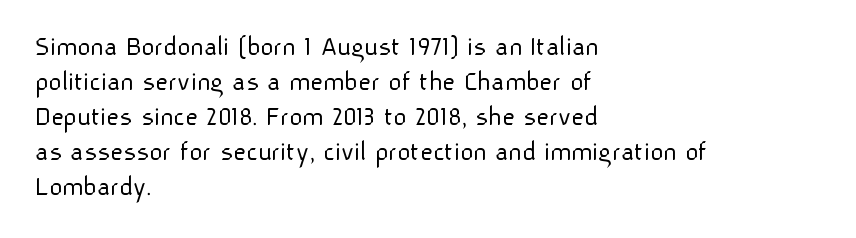
{"serif": "no", "italic": "no", "bold": "no", "weight": "light", "width": "normal", "stroke_contrast": "low", "x_height": "medium", "monospaced": "no", "underline": "no", "align": "left", "line_spacing": "normal", "line_spacing_ratio": 1.25, "letter_spacing": "normal", "letter_spacing_em": 0.0, "glyph_px": 28}
